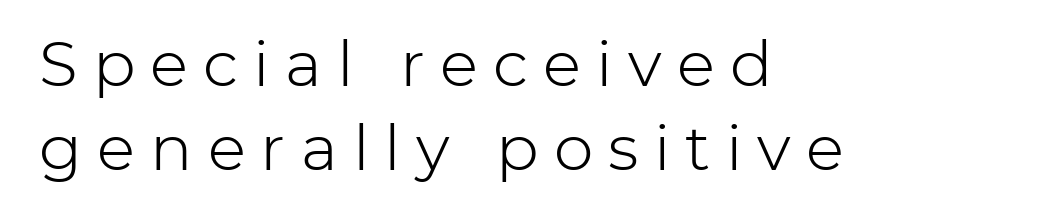
The letters advance in unequal steps, a hallmark of proportional type. This rendering employs a face without finishing strokes, i.e., a sans-serif. The passage shown is not bold in any degree. The setting favours the left margin, as ordinary paragraphs usually do. A typesetter would mark this as roman, not italic. Leading matches the norm, producing a regular column.
